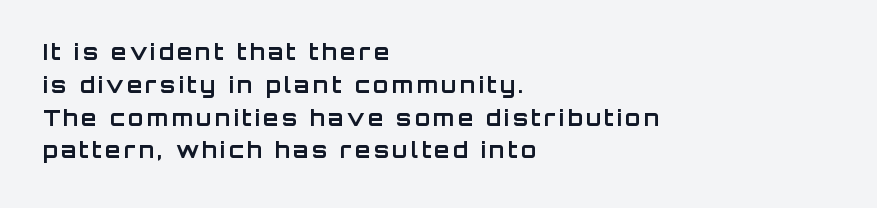
{"italic": "no", "bold": "yes", "underline": "no", "align": "left", "line_spacing": "normal", "line_spacing_ratio": 1.49, "glyph_px": 22}
